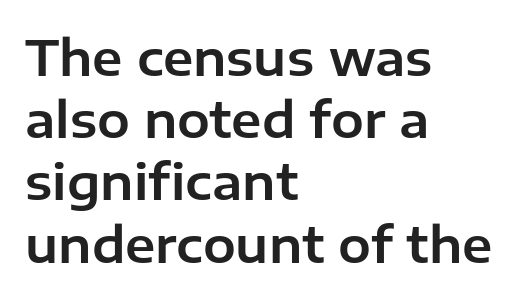
The image shows 49 px sans-serif type, upright; set left-aligned, normal line spacing (1.27x), normal letter spacing, not underlined; low stroke contrast and a medium x-height.
